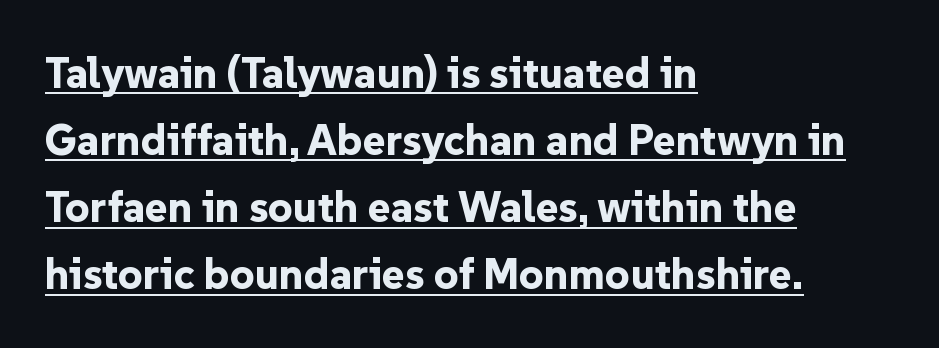
Q: Is the text bold? A: Yes.
Q: Is the text italic (slanted)? A: No, it is upright.
Q: Is the typeface a serif or a sans-serif typeface? A: Sans-serif.
Q: Is the text underlined? A: Yes.
Q: How is the paragraph aligned? A: Left-aligned.
Q: Is the spacing between letters normal or unusually wide? A: Normal.
Q: Is the spacing between lines tight, normal or loose? A: Normal.
Q: Width (condensed, normal, or wide)? A: Normal.
Q: Stroke contrast? A: Low.
Q: x-height? A: Medium.
Q: Monospaced? A: No.
